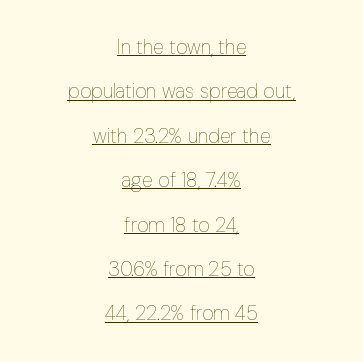
The image shows 20 px text type, upright; set centered, loose line spacing (2.22x), normal letter spacing, underlined.
